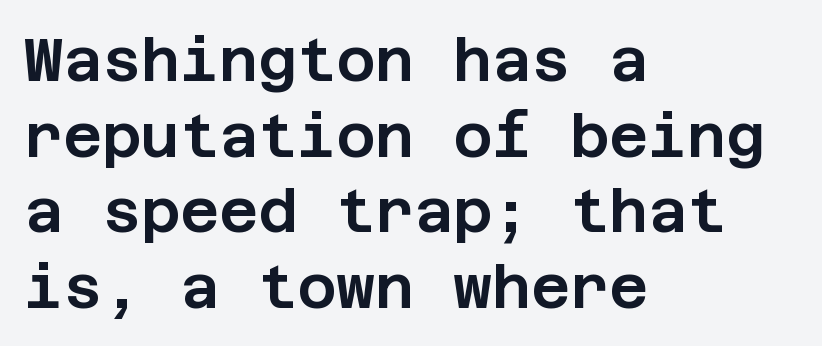
Q: Is the text italic (slanted)? A: No, it is upright.
Q: Is the typeface a serif or a sans-serif typeface? A: Sans-serif.
Q: Is the text underlined? A: No.
Q: How is the paragraph aligned? A: Left-aligned.
Q: Is the spacing between letters normal or unusually wide? A: Normal.
Q: Is the spacing between lines tight, normal or loose? A: Normal.
Q: Width (condensed, normal, or wide)? A: Normal.
Q: Stroke contrast? A: Low.
Q: x-height? A: Large.
